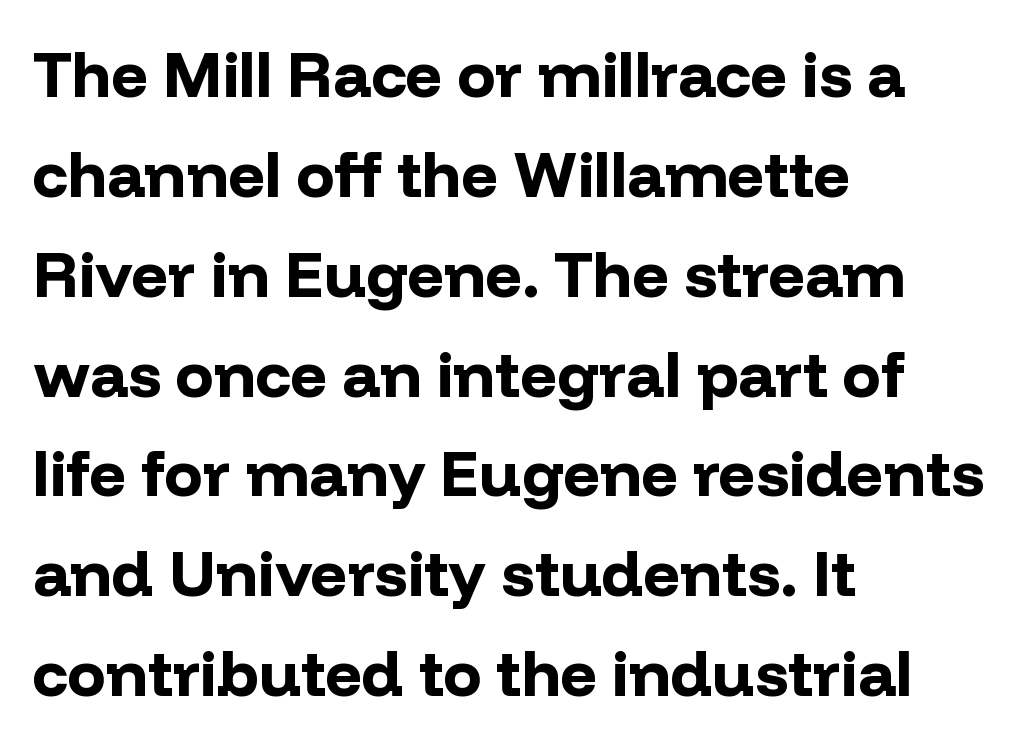
Q: Is the text bold? A: Yes.
Q: Is the text italic (slanted)? A: No, it is upright.
Q: Is the typeface a serif or a sans-serif typeface? A: Sans-serif.
Q: Is the text underlined? A: No.
Q: How is the paragraph aligned? A: Left-aligned.
Q: Is the spacing between letters normal or unusually wide? A: Normal.
Q: Is the spacing between lines tight, normal or loose? A: Normal.
Q: Width (condensed, normal, or wide)? A: Normal.
Q: Stroke contrast? A: Low.
Q: x-height? A: Medium.
Q: Monospaced? A: No.
